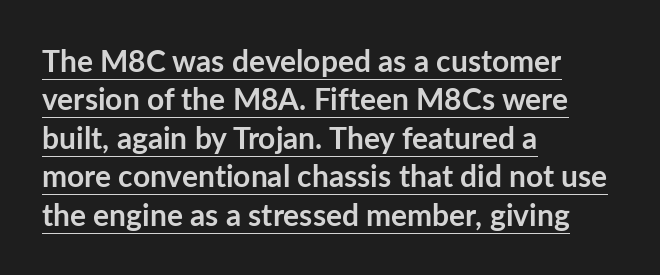
The image shows 30 px semibold sans-serif type, upright; set left-aligned, normal line spacing (1.28x), normal letter spacing, underlined; low stroke contrast and a medium x-height.
